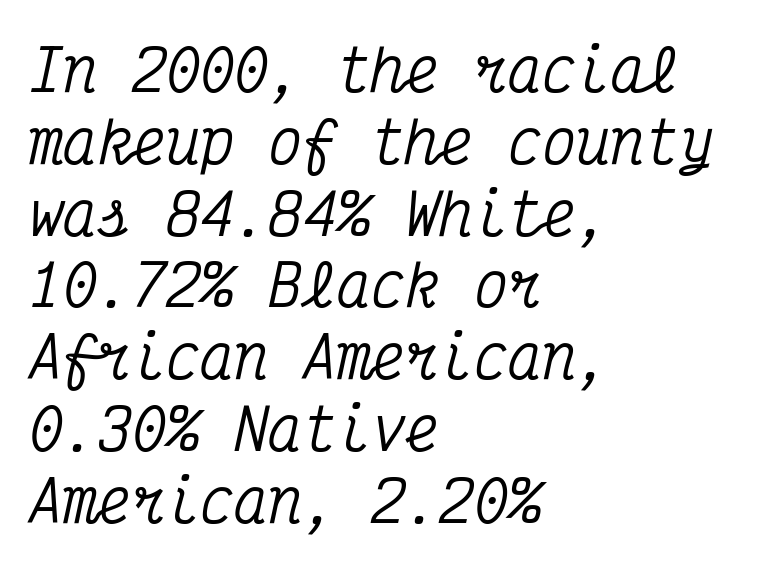
This sample uses plain, unmodified letter spacing. The typesetter chose a ragged-right arrangement here. When letters slant like this, we call the style italic. Letterform terminals end in serifs throughout the passage.
